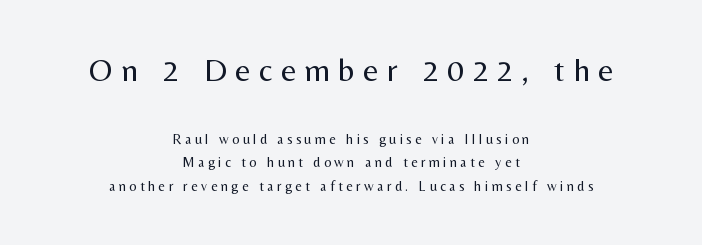
{"serif": "no", "italic": "no", "bold": "no", "weight": "regular", "width": "normal", "stroke_contrast": "medium", "x_height": "medium", "monospaced": "no", "underline": "no", "align": "center", "line_spacing": "normal", "line_spacing_ratio": 1.66, "letter_spacing": "wide", "letter_spacing_em": 0.25, "larger_block": "first", "size_ratio": 2.36, "glyph_px": 33}
